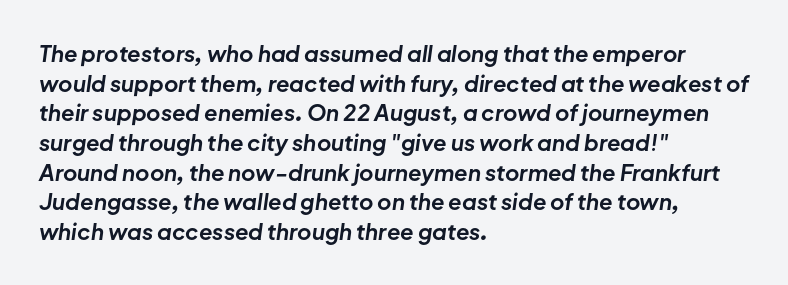
{"italic": "yes", "lean": "right", "slant_degrees": 8, "bold": "yes", "underline": "no", "align": "left", "line_spacing": "normal", "line_spacing_ratio": 1.35, "letter_spacing": "normal", "letter_spacing_em": 0.0, "glyph_px": 22}
